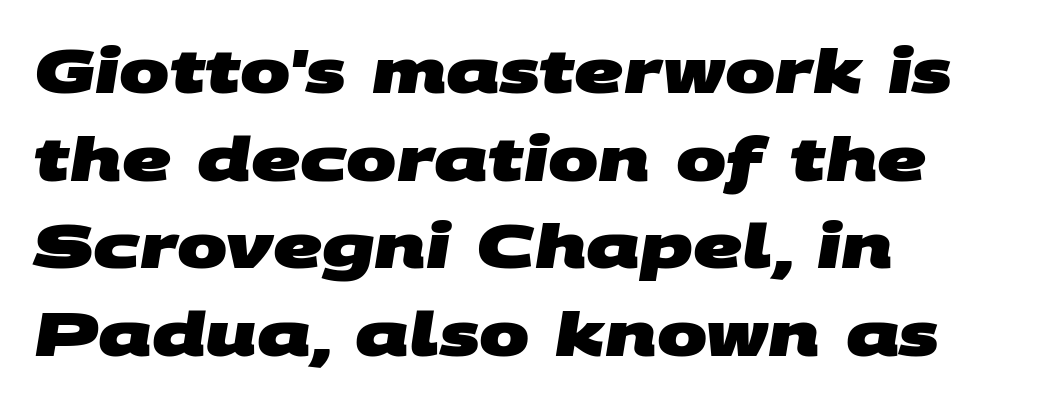
The letters advance in unequal steps, a hallmark of proportional type. The glyphs have the mass of a bold cut. Every row of glyphs begins at an identical x-position on the left. The block of text has a typical density, with ordinary space between rows. A bare baseline throughout the passage.
